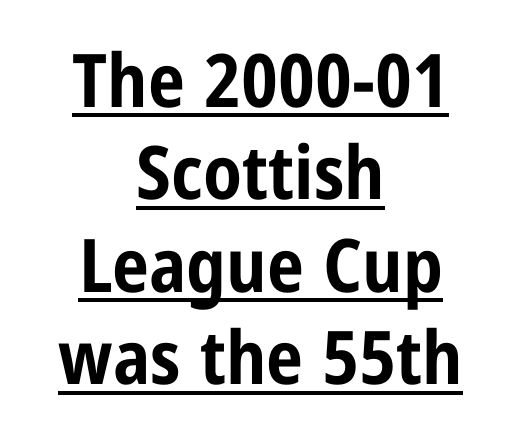
Weight check: bold — yes, fully. Like a heading marked for emphasis, these lines bear an underscore. Character widths vary here, with narrow letters taking less room than wide ones. Upright lettering throughout. The text was rendered using a sans face with plain stroke endings.
